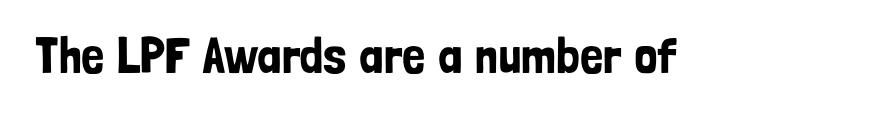
This rendering employs a face without finishing strokes, i.e., a sans-serif. Think of a printed novel: that variable character pitch is what you see here. The foot of each line stays bare and open. Look at the tracking — it's just the regular setting, nothing added. Nope, not italic — everything's standing straight.
